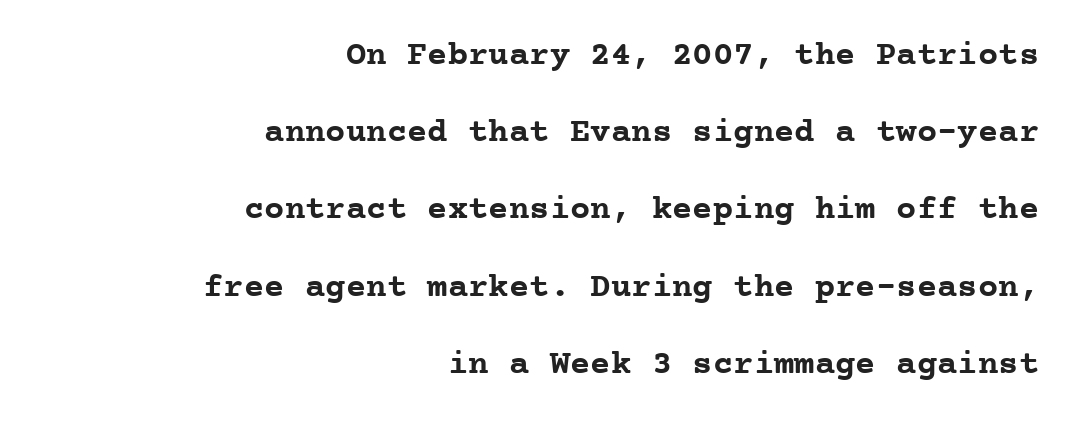
{"serif": "yes", "italic": "no", "bold": "yes", "weight": "semibold", "width": "normal", "stroke_contrast": "low", "x_height": "medium", "monospaced": "yes", "underline": "no", "align": "right", "line_spacing": "loose", "line_spacing_ratio": 2.27, "letter_spacing": "normal", "letter_spacing_em": 0.0, "glyph_px": 34}
